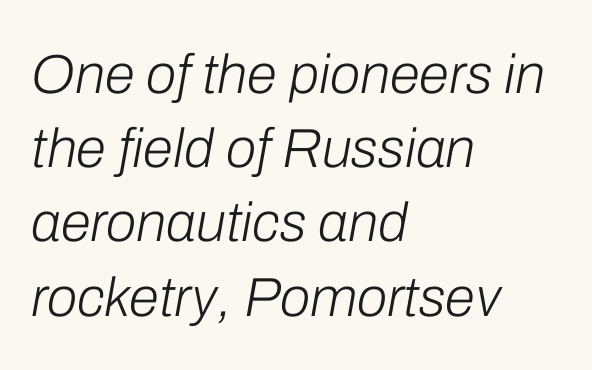
Q: Is the text bold? A: No.
Q: Is the text italic (slanted)? A: Yes, it leans right by about 10 degrees.
Q: Is the text underlined? A: No.
Q: How is the paragraph aligned? A: Left-aligned.
Q: Is the spacing between letters normal or unusually wide? A: Normal.
Q: Is the spacing between lines tight, normal or loose? A: Normal.
Q: Width (condensed, normal, or wide)? A: Normal.
Q: Stroke contrast? A: Low.
Q: x-height? A: Medium.
Q: Monospaced? A: No.
